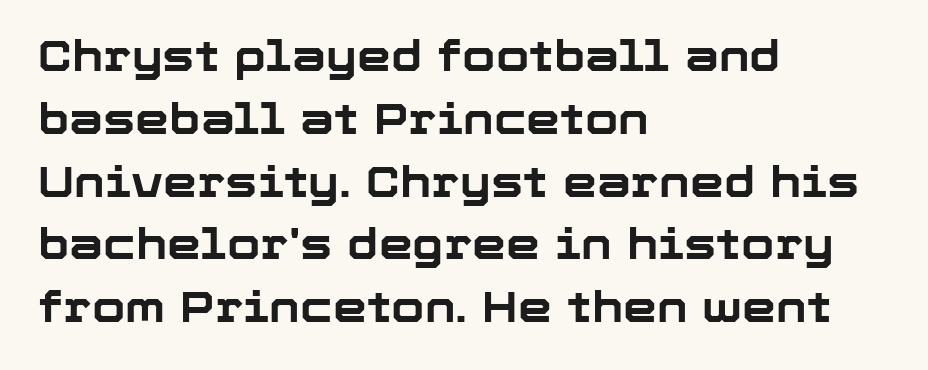
The text was rendered using a sans face with plain stroke endings. These lines were composed using upright roman letters. The designer left line spacing at the default. Look at the stroke-to-counter ratio: heavy, a bold. A classic flush-left, rag-right setting is used for this passage. Default kerning and tracking; the words read as compact shapes.
